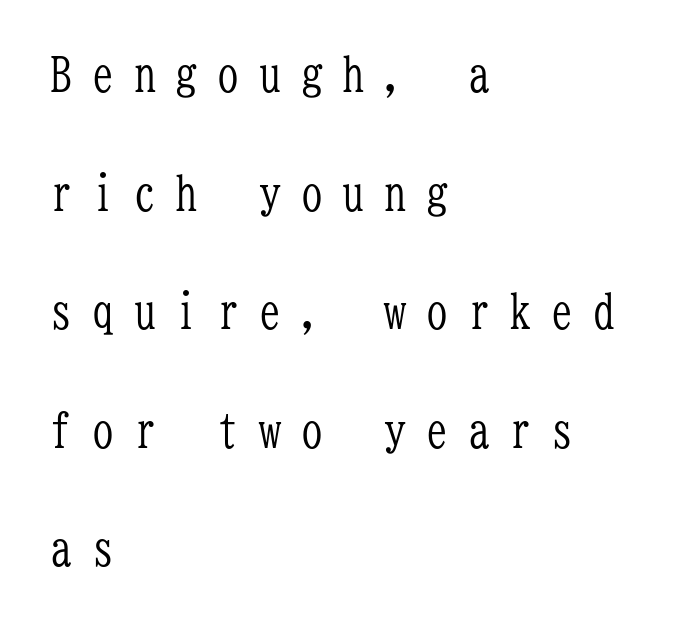
The image shows 48 px light, condensed serif type, upright, monospaced; set left-aligned, loose line spacing (2.47x), unusually wide letter spacing (+0.37 em), not underlined; low stroke contrast and a medium x-height.
